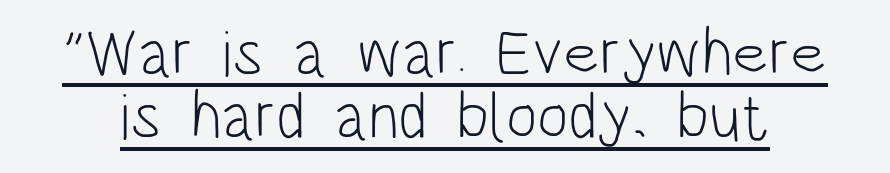
Proportional: the letters do not fall into vertical columns. These lines were composed using upright roman letters. What stands out about the letter spacing? Nothing — it is the standard amount. Nothing sits at the stroke ends, so this counts as sans-serif. The font sits on the lighter half of the weight spectrum, regular included. Closely set lines give the paragraph a compact silhouette.
